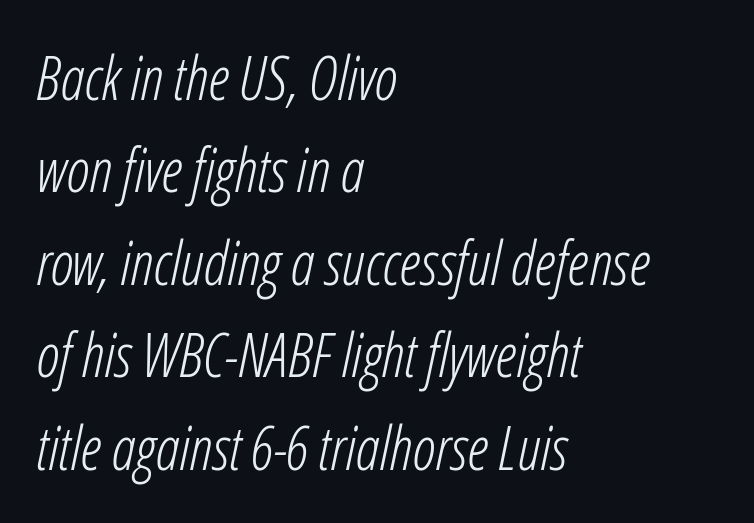
Q: Is the text bold? A: No.
Q: Is the text italic (slanted)? A: Yes, it leans right by about 12 degrees.
Q: Is the text underlined? A: No.
Q: How is the paragraph aligned? A: Left-aligned.
Q: Is the spacing between letters normal or unusually wide? A: Normal.
Q: Is the spacing between lines tight, normal or loose? A: Normal.
Q: Width (condensed, normal, or wide)? A: Condensed.
Q: Stroke contrast? A: Low.
Q: x-height? A: Medium.
Q: Monospaced? A: No.
